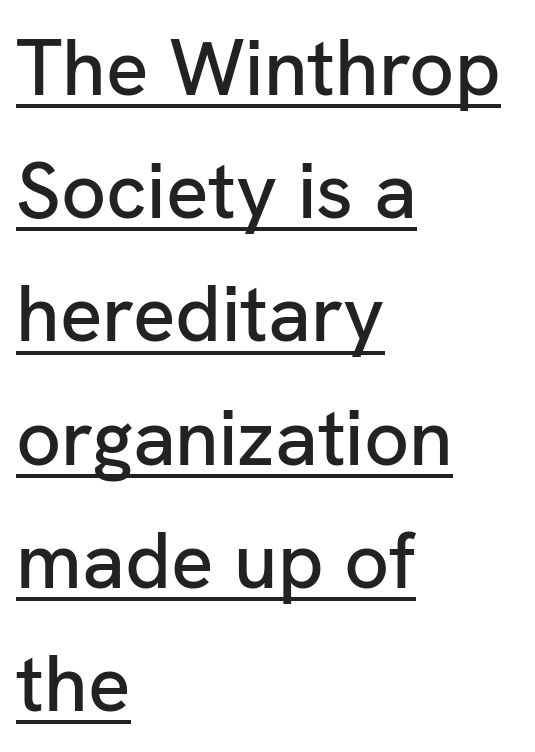
The image shows 79 px sans-serif type, upright; set left-aligned, normal line spacing (1.56x), normal letter spacing, underlined; low stroke contrast and a medium x-height.
